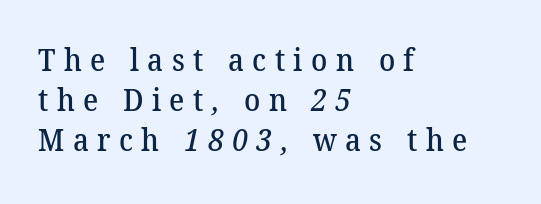
{"serif": "yes", "bold": "semi", "weight": "semibold", "width": "normal", "stroke_contrast": "medium", "x_height": "medium", "monospaced": "no", "underline": "no", "align": "left", "line_spacing": "normal", "line_spacing_ratio": 1.33, "letter_spacing": "wide", "letter_spacing_em": 0.28, "glyph_px": 30}
